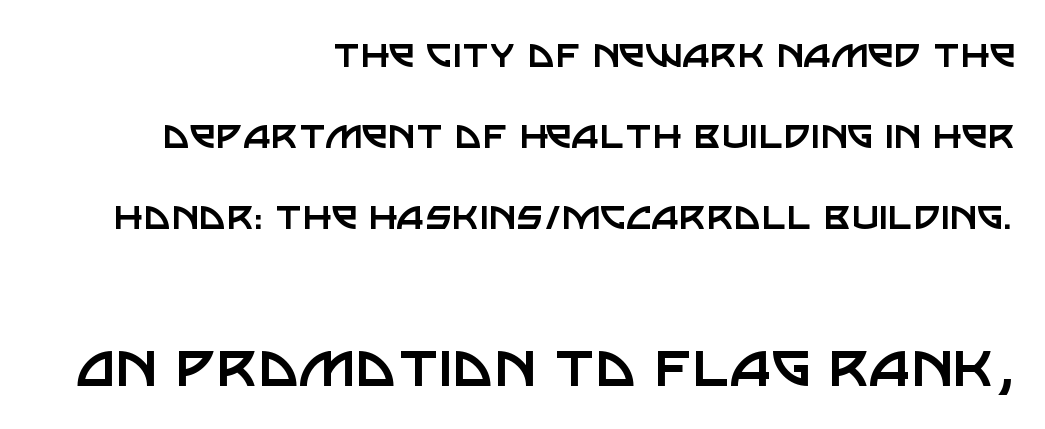
Q: Is the text bold? A: No.
Q: Is the text italic (slanted)? A: No, it is upright.
Q: Is the typeface a serif or a sans-serif typeface? A: Sans-serif.
Q: Is the text underlined? A: No.
Q: How is the paragraph aligned? A: Right-aligned.
Q: Is the spacing between letters normal or unusually wide? A: Normal.
Q: Which block of text is set in a larger size, the first (top) or the second (bottom)? A: The second (bottom) one.
Q: Width (condensed, normal, or wide)? A: Normal.
Q: Stroke contrast? A: Low.
Q: x-height? A: Large.
Q: Monospaced? A: No.
